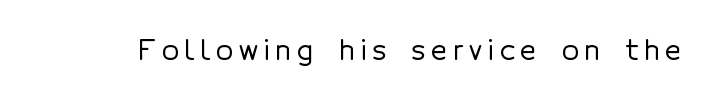
The image shows 28 px sans-serif type, upright; set unusually wide letter spacing (+0.2 em), not underlined; a medium x-height.
